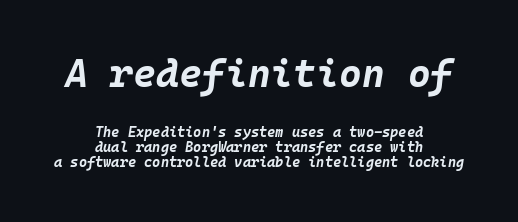
The face used here has the dense, thick strokes of a bold. Caption: upper text group enlarged, lower text group reduced. A typesetter would call this zero additional tracking. Underlining? Definitely not there. The lines are quadded center.
